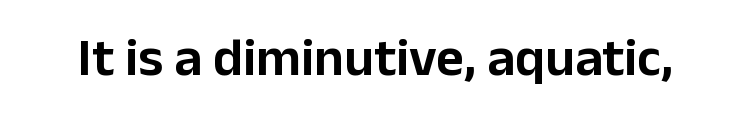
Check under the words: just untouched page. Observe the ordinary spacing: letters are neighbours, not strangers. The type family on display is of the sans-serif kind. Here the designer chose a conventional face with non-uniform glyph widths. The typography opts for an upright posture over an oblique one.
